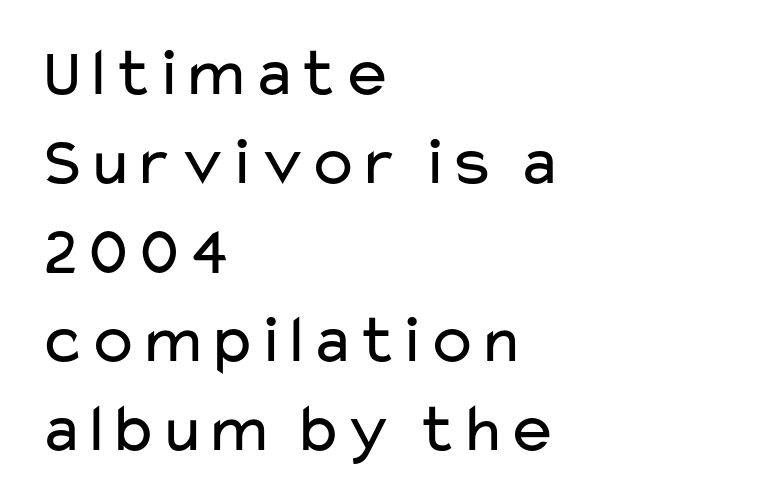
The designer left line spacing at the default. Weight: in the light-to-regular range. A typesetter would label this face a sans. Is the block centered? No — it sits flush against the left margin. The letterforms sit shoulder to shoulder at normal distance. The type sits square on the baseline with zero lean.
